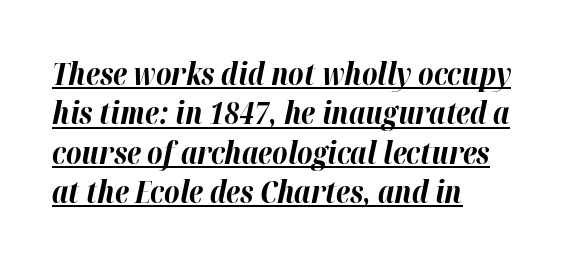
Q: Is the text bold? A: Yes.
Q: Is the text italic (slanted)? A: Yes, it leans right by about 12 degrees.
Q: Is the text underlined? A: Yes.
Q: How is the paragraph aligned? A: Left-aligned.
Q: Is the spacing between letters normal or unusually wide? A: Normal.
Q: Is the spacing between lines tight, normal or loose? A: Normal.
Q: Width (condensed, normal, or wide)? A: Normal.
Q: Stroke contrast? A: High.
Q: x-height? A: Medium.
Q: Monospaced? A: No.
